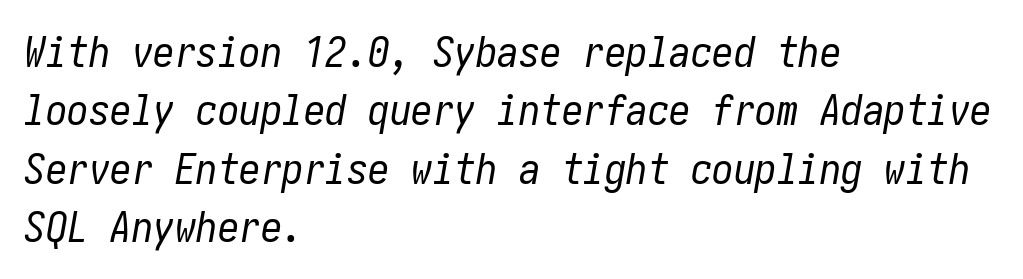
Q: Is the text bold? A: No.
Q: Is the text italic (slanted)? A: Yes, it leans right by about 10 degrees.
Q: Is the text underlined? A: No.
Q: How is the paragraph aligned? A: Left-aligned.
Q: Is the spacing between letters normal or unusually wide? A: Normal.
Q: Is the spacing between lines tight, normal or loose? A: Normal.
Q: Width (condensed, normal, or wide)? A: Condensed.
Q: Stroke contrast? A: Low.
Q: x-height? A: Medium.
